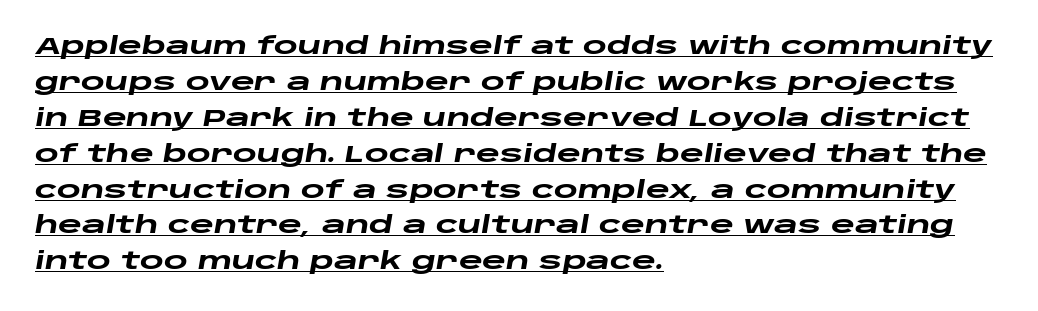
The image shows 23 px bold type, italic (leaning right); set left-aligned, normal line spacing (1.56x), normal letter spacing, underlined.
